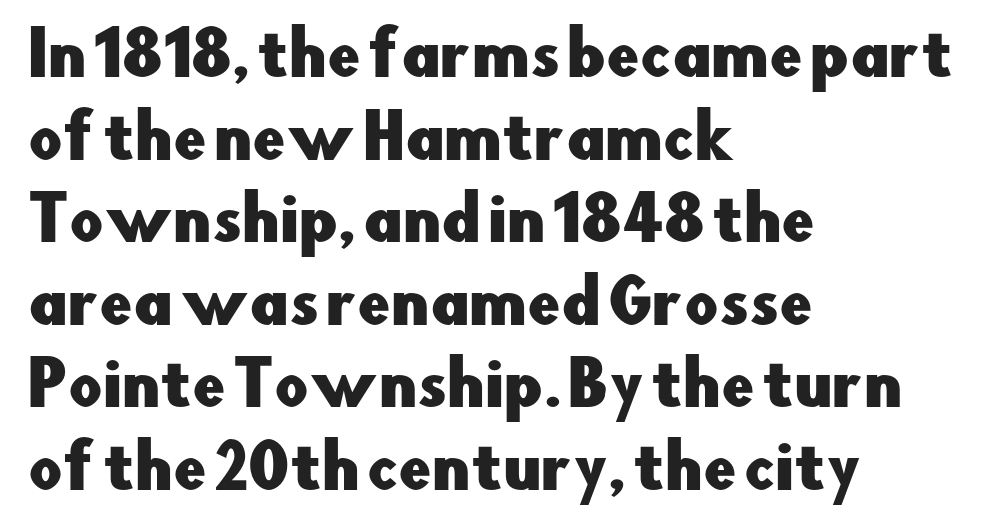
The image shows 59 px sans-serif type, upright; set left-aligned, normal line spacing (1.4x), normal letter spacing, not underlined; low stroke contrast and a small x-height.
